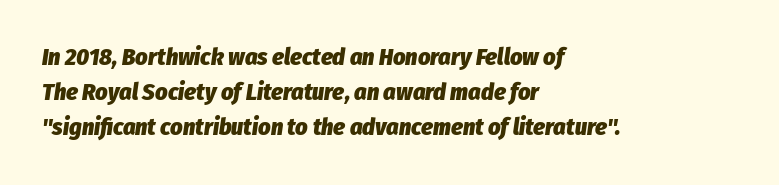
Q: Is the text bold? A: Yes.
Q: Is the text italic (slanted)? A: Yes, it leans right by about 8 degrees.
Q: Is the text underlined? A: No.
Q: How is the paragraph aligned? A: Left-aligned.
Q: Is the spacing between letters normal or unusually wide? A: Normal.
Q: Is the spacing between lines tight, normal or loose? A: Normal.
